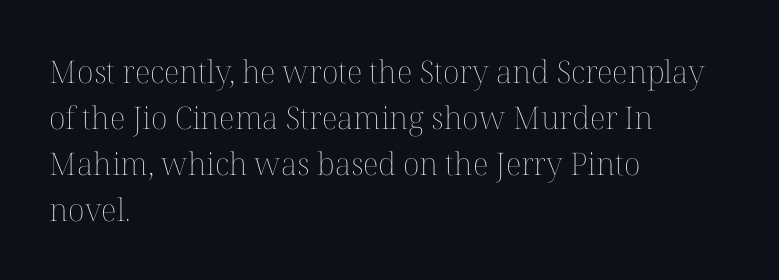
This reads as an unemphasized weight, regular at the heaviest. The font's upright variant was chosen for this text. The string is rendered with underlining switched off. Do the characters align in a grid? No, the font is proportional. In CSS terms this would be text-align: left.
